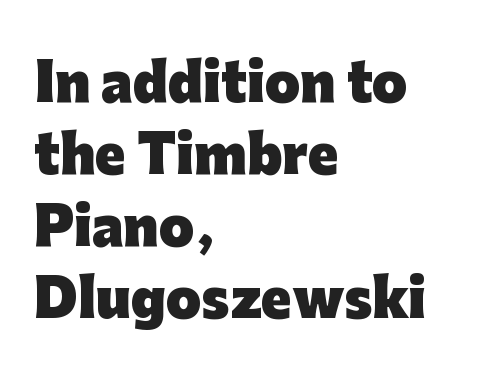
Q: Is the text bold? A: Yes.
Q: Is the text italic (slanted)? A: No, it is upright.
Q: Is the typeface a serif or a sans-serif typeface? A: Sans-serif.
Q: Is the text underlined? A: No.
Q: How is the paragraph aligned? A: Left-aligned.
Q: Is the spacing between letters normal or unusually wide? A: Normal.
Q: Is the spacing between lines tight, normal or loose? A: Normal.
Q: Width (condensed, normal, or wide)? A: Normal.
Q: Stroke contrast? A: Low.
Q: x-height? A: Medium.
Q: Monospaced? A: No.
